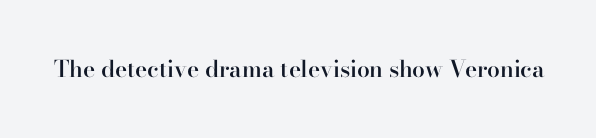
No extra tracking has been applied to these lines. The area under the type is left untouched. Weight: semibold (demi). If you drew a line through each stem, it would be perfectly vertical.
